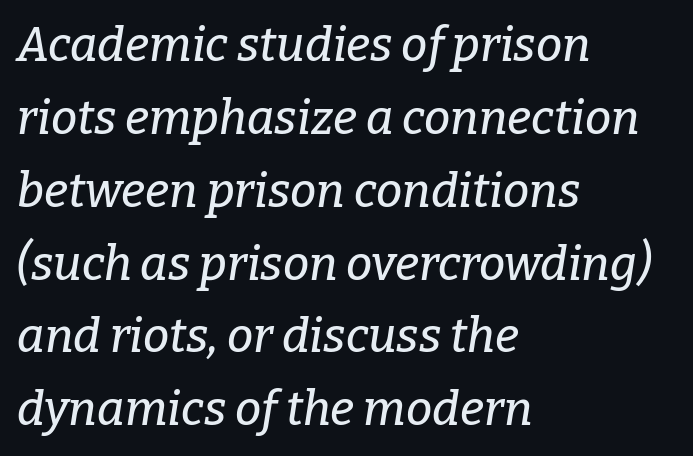
Evenly set lines give the paragraph a standard silhouette. Decoration check: the copy has no underline. What kind of face is this? One with serifs. Casual observation: everything's shoved over to the left.
